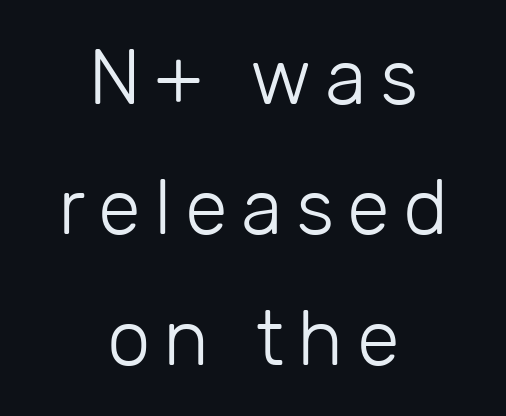
Q: Is the text bold? A: No.
Q: Is the text italic (slanted)? A: No, it is upright.
Q: Is the typeface a serif or a sans-serif typeface? A: Sans-serif.
Q: Is the text underlined? A: No.
Q: How is the paragraph aligned? A: Centered.
Q: Is the spacing between lines tight, normal or loose? A: Normal.
Q: Width (condensed, normal, or wide)? A: Normal.
Q: Stroke contrast? A: Low.
Q: x-height? A: Medium.
Q: Monospaced? A: No.
